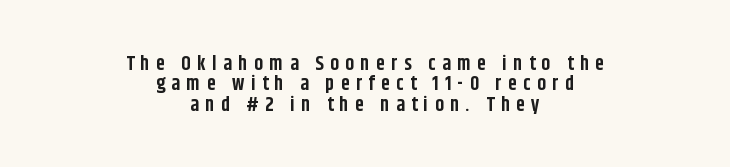
Here the glyphs are tracked loosely, breaking word shapes into spaced letters. The baseline area is clear. Quick note: interline space is minimal. A student would call this center alignment; a typographer would say set centered. Style check: upright. What weight is shown? A full bold with thick strokes.
